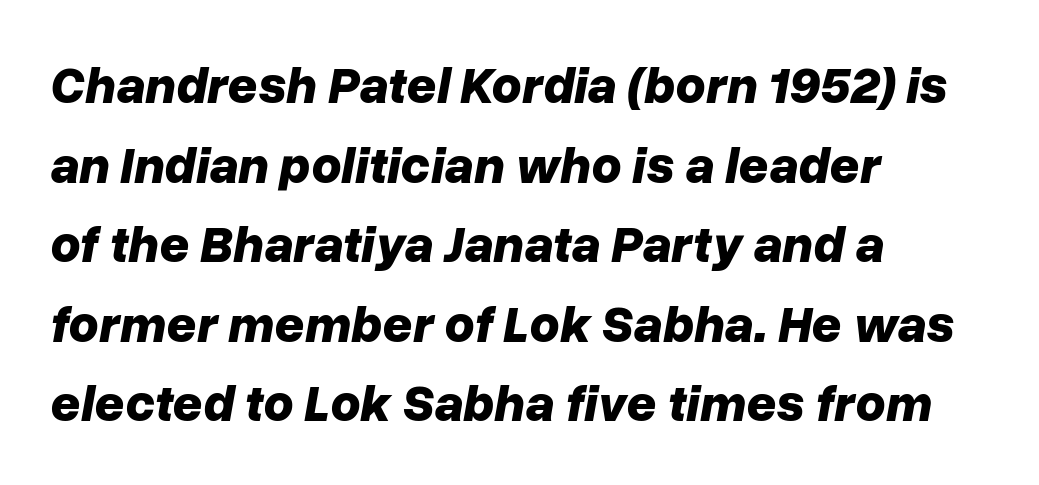
Q: Is the text bold? A: Yes.
Q: Is the text italic (slanted)? A: Yes, it leans right by about 10 degrees.
Q: Is the text underlined? A: No.
Q: How is the paragraph aligned? A: Left-aligned.
Q: Is the spacing between letters normal or unusually wide? A: Normal.
Q: Is the spacing between lines tight, normal or loose? A: Normal.
Q: Width (condensed, normal, or wide)? A: Normal.
Q: Stroke contrast? A: Low.
Q: x-height? A: Medium.
Q: Monospaced? A: No.
